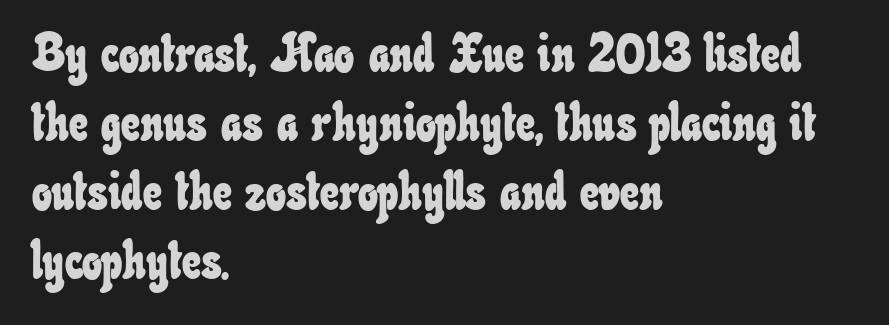
Q: Is the text underlined? A: No.
Q: How is the paragraph aligned? A: Left-aligned.
Q: Is the spacing between letters normal or unusually wide? A: Normal.
Q: Is the spacing between lines tight, normal or loose? A: Normal.
Q: Width (condensed, normal, or wide)? A: Condensed.
Q: Stroke contrast? A: Low.
Q: x-height? A: Small.
Q: Monospaced? A: No.
